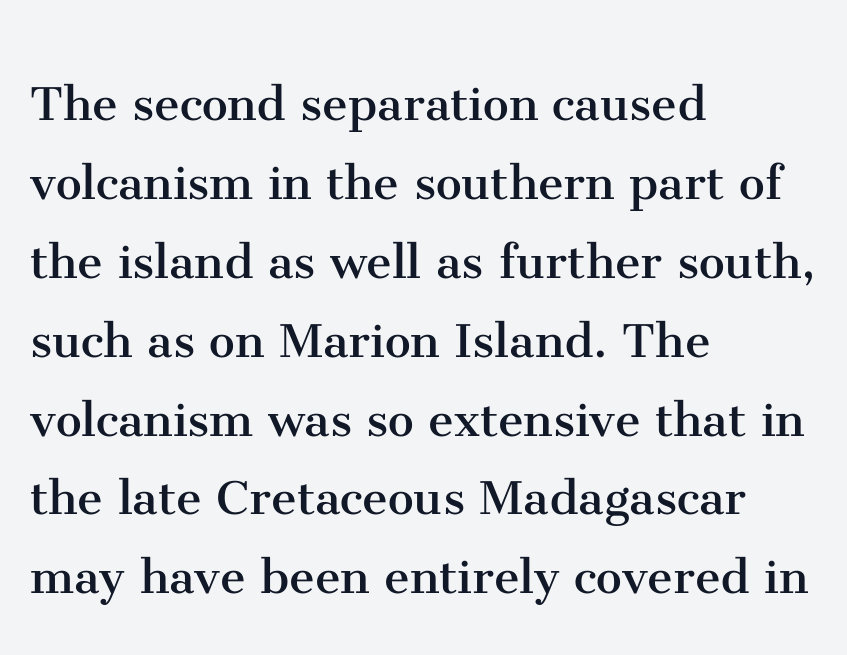
The image shows 58 px regular-weight serif type, upright; set left-aligned, normal line spacing (1.36x), normal letter spacing, not underlined; medium stroke contrast and a medium x-height.
